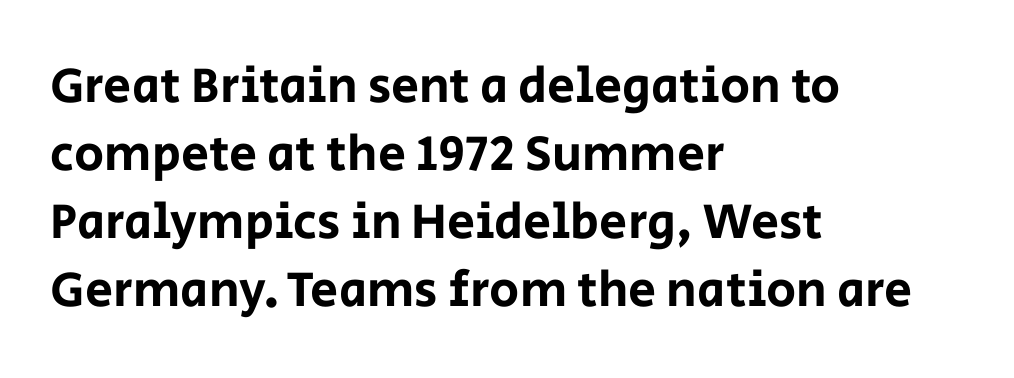
The image shows 50 px sans-serif type, upright; set left-aligned, normal line spacing (1.36x), normal letter spacing, not underlined; low stroke contrast and a large x-height.
